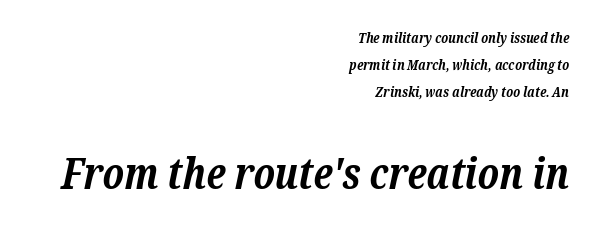
Q: Is the text bold? A: Yes.
Q: Is the text italic (slanted)? A: Yes, it leans right by about 12 degrees.
Q: Is the typeface a serif or a sans-serif typeface? A: Serif.
Q: Is the text underlined? A: No.
Q: How is the paragraph aligned? A: Right-aligned.
Q: Is the spacing between letters normal or unusually wide? A: Normal.
Q: Is the spacing between lines tight, normal or loose? A: Loose.
Q: Which block of text is set in a larger size, the first (top) or the second (bottom)? A: The second (bottom) one.
Q: Width (condensed, normal, or wide)? A: Normal.
Q: Stroke contrast? A: Low.
Q: x-height? A: Medium.
Q: Monospaced? A: No.
